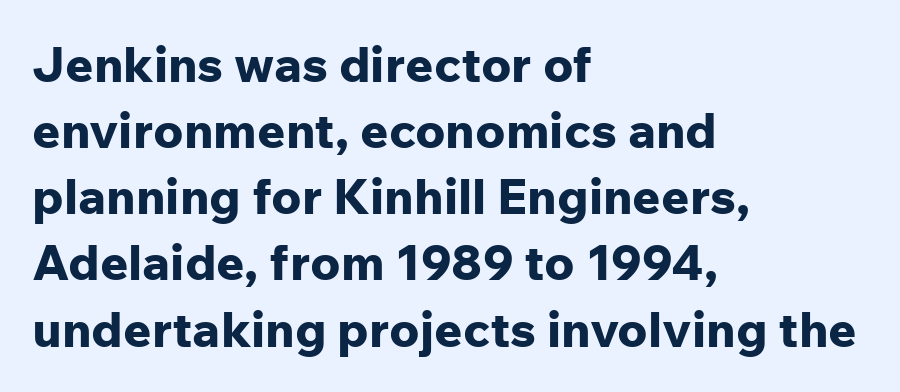
Horizontally, the lines are justified to the leading edge only. Interline gaps are of average width in this sample. The axis of the letterforms is exactly vertical. Does the weight exceed regular? Yes, all the way to bold. The horizontal fit of the characters is conventional and even.
